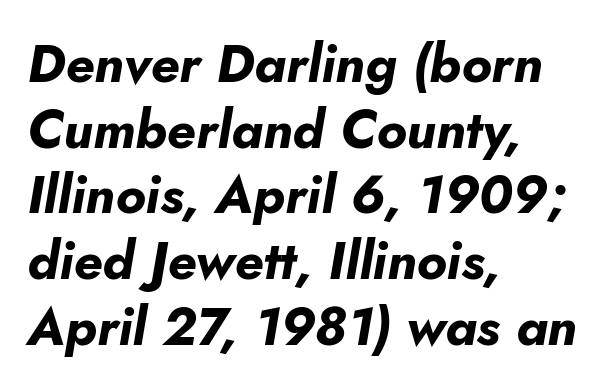
Q: Is the text bold? A: Yes.
Q: Is the text italic (slanted)? A: Yes, it leans right by about 10 degrees.
Q: Is the text underlined? A: No.
Q: How is the paragraph aligned? A: Left-aligned.
Q: Is the spacing between letters normal or unusually wide? A: Normal.
Q: Width (condensed, normal, or wide)? A: Normal.
Q: Stroke contrast? A: Low.
Q: x-height? A: Small.
Q: Monospaced? A: No.
